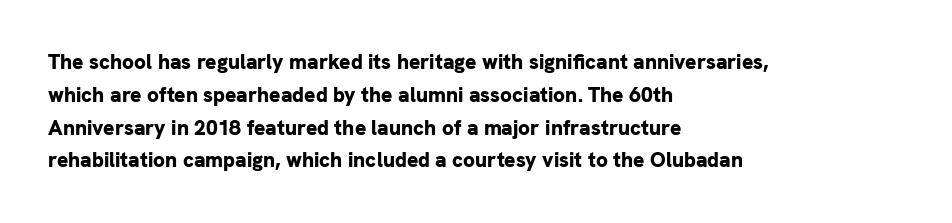
The image shows 21 px bold type, upright; set left-aligned, normal line spacing (1.56x), normal letter spacing, not underlined.
